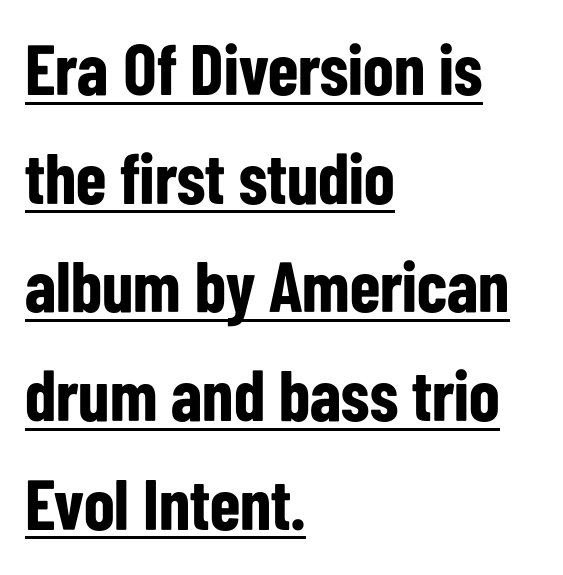
The text was rendered using a sans face with plain stroke endings. Line spacing here is normal. Notice how thick the strokes are: this is what a full bold looks like. Where is the straight margin? On the left.
